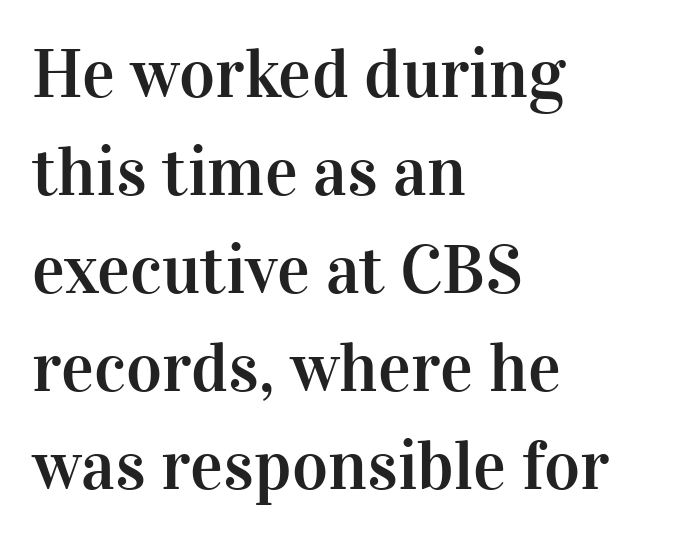
Q: Is the text italic (slanted)? A: No, it is upright.
Q: Is the typeface a serif or a sans-serif typeface? A: Serif.
Q: Is the text underlined? A: No.
Q: How is the paragraph aligned? A: Left-aligned.
Q: Is the spacing between letters normal or unusually wide? A: Normal.
Q: Is the spacing between lines tight, normal or loose? A: Normal.
Q: Width (condensed, normal, or wide)? A: Normal.
Q: Stroke contrast? A: High.
Q: x-height? A: Medium.
Q: Monospaced? A: No.
